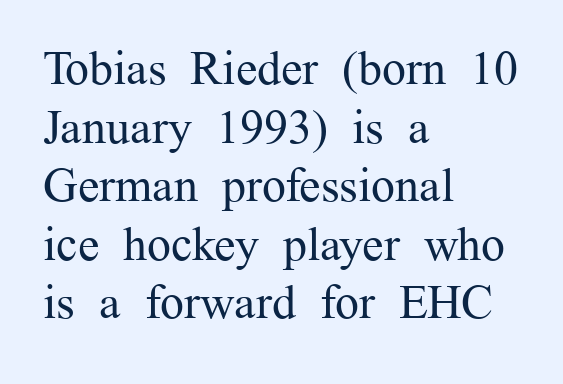
{"serif": "yes", "italic": "no", "bold": "no", "weight": "regular", "width": "normal", "stroke_contrast": "medium", "x_height": "medium", "monospaced": "no", "underline": "no", "align": "left", "line_spacing_ratio": 1.22, "letter_spacing": "normal", "letter_spacing_em": 0.0, "glyph_px": 48}
